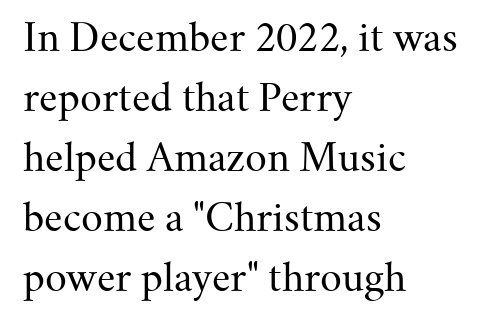
The image shows 38 px regular-weight serif type, upright; set left-aligned, normal line spacing (1.58x), normal letter spacing, not underlined; medium stroke contrast and a small x-height.
